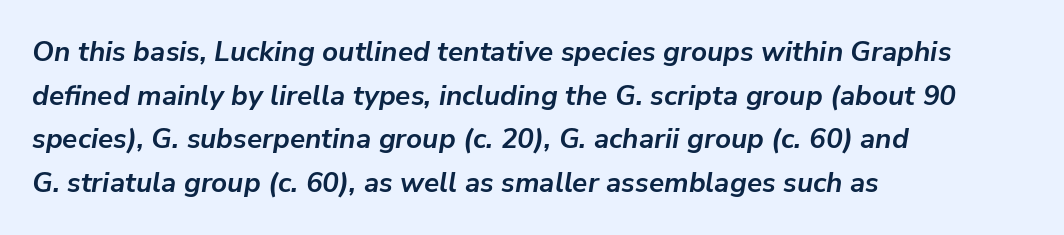
{"italic": "yes", "lean": "right", "slant_degrees": 9, "bold": "yes", "weight": "semibold", "width": "normal", "stroke_contrast": "low", "x_height": "medium", "monospaced": "no", "underline": "no", "align": "left", "line_spacing": "normal", "line_spacing_ratio": 1.56, "letter_spacing": "normal", "letter_spacing_em": 0.0, "glyph_px": 28}
